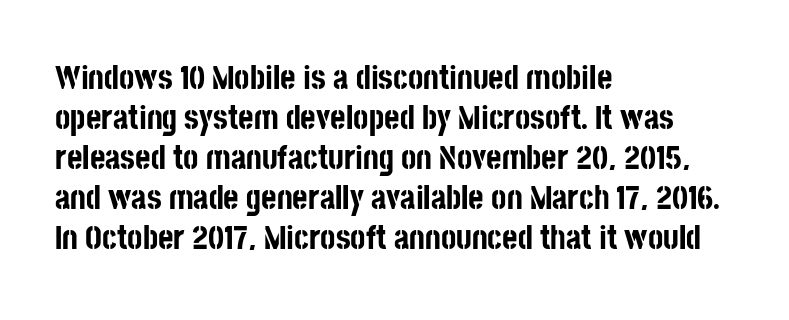
Q: Is the text bold? A: Yes.
Q: Is the text italic (slanted)? A: No, it is upright.
Q: Is the typeface a serif or a sans-serif typeface? A: Sans-serif.
Q: Is the text underlined? A: No.
Q: How is the paragraph aligned? A: Left-aligned.
Q: Is the spacing between letters normal or unusually wide? A: Normal.
Q: Width (condensed, normal, or wide)? A: Condensed.
Q: Stroke contrast? A: Low.
Q: x-height? A: Large.
Q: Monospaced? A: No.
